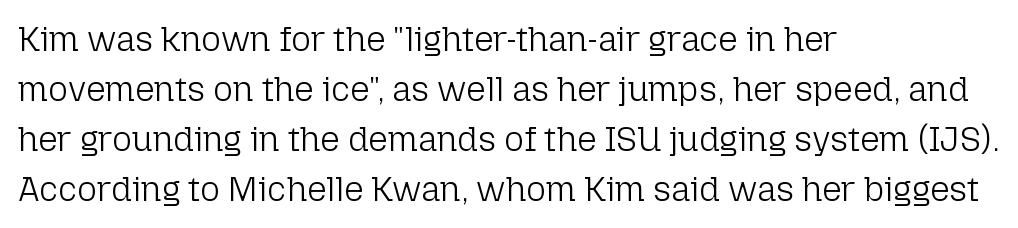
{"serif": "no", "italic": "no", "bold": "no", "weight": "light", "width": "normal", "stroke_contrast": "low", "x_height": "medium", "monospaced": "no", "underline": "no", "align": "left", "line_spacing": "normal", "line_spacing_ratio": 1.47, "letter_spacing": "normal", "letter_spacing_em": 0.0, "glyph_px": 34}
